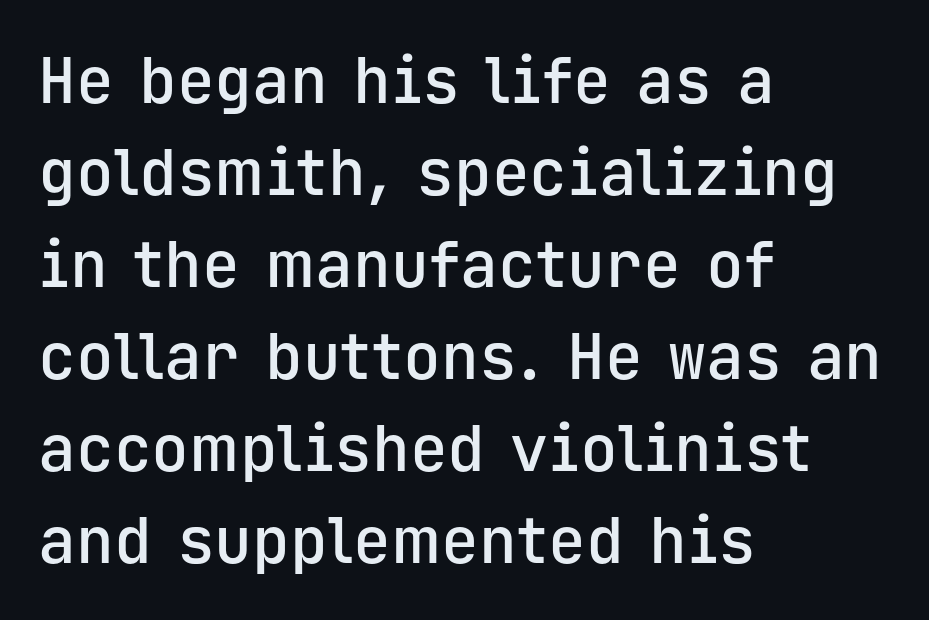
The image shows 63 px semibold sans-serif type, upright, monospaced; set left-aligned, normal line spacing (1.46x), normal letter spacing, not underlined; low stroke contrast and a medium x-height.
